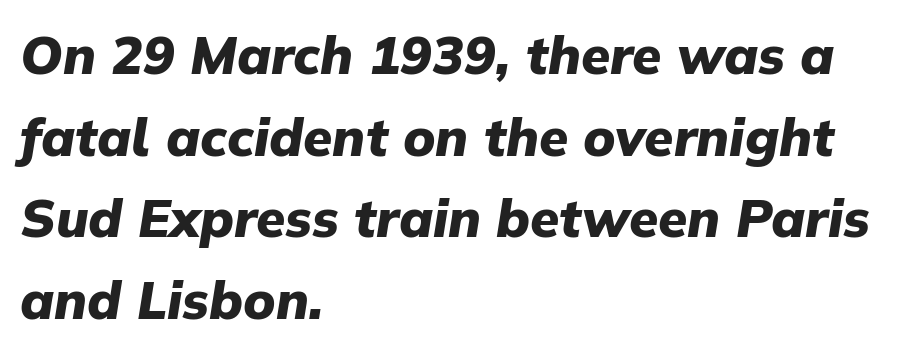
Compared with typical body copy, the letter spacing here is the same. This sample has the flowing, uneven cadence of proportional lettering. Check under the words: just untouched page. The setting favours the left margin, as ordinary paragraphs usually do. Emphasis by weight is at full strength: bold.
